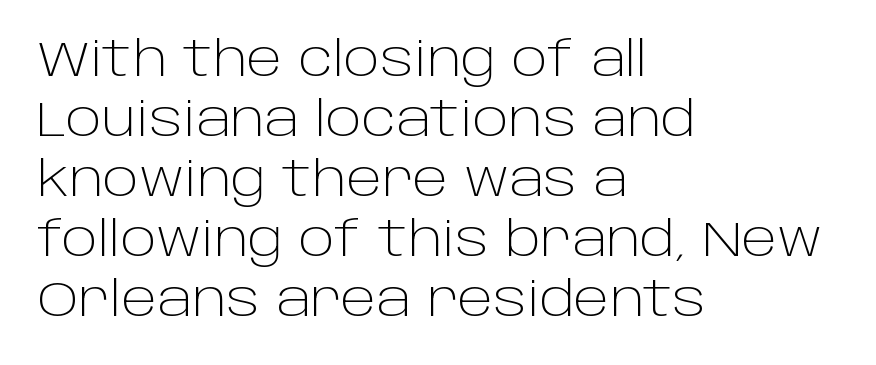
Q: Is the text bold? A: No.
Q: Is the text italic (slanted)? A: No, it is upright.
Q: Is the typeface a serif or a sans-serif typeface? A: Sans-serif.
Q: Is the text underlined? A: No.
Q: How is the paragraph aligned? A: Left-aligned.
Q: Is the spacing between letters normal or unusually wide? A: Normal.
Q: Is the spacing between lines tight, normal or loose? A: Normal.
Q: Width (condensed, normal, or wide)? A: Normal.
Q: Stroke contrast? A: Low.
Q: x-height? A: Large.
Q: Monospaced? A: No.
